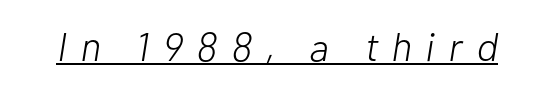
Looks like someone drew a line under every word here. Looks like regular typesetting: each glyph gets only the width it needs. The typeface has the unassuming heft of standard copy or less. If you drew a line through each stem, it would be angled. Tracking here is generous; glyphs stand well apart from one another.
